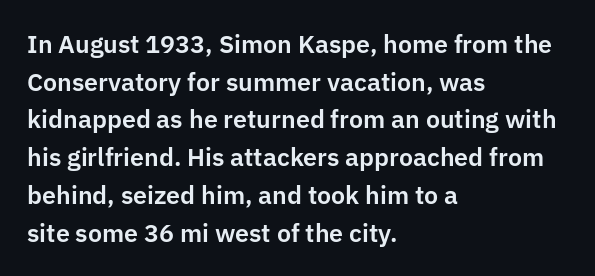
Q: Is the text italic (slanted)? A: No, it is upright.
Q: Is the text underlined? A: No.
Q: How is the paragraph aligned? A: Left-aligned.
Q: Is the spacing between letters normal or unusually wide? A: Normal.
Q: Is the spacing between lines tight, normal or loose? A: Normal.
